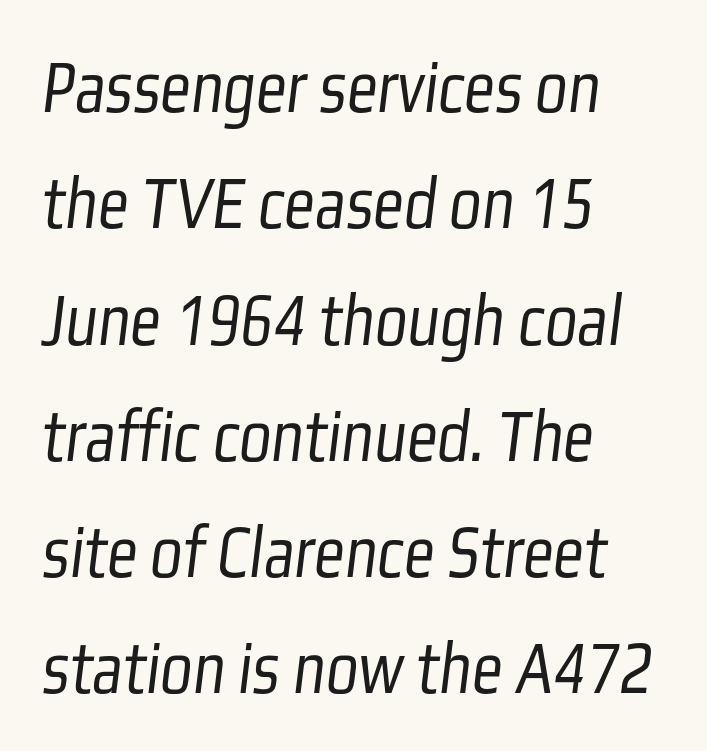
Heft: none added — not bold. Character widths vary here, with narrow letters taking less room than wide ones. Nobody touched the tracking dial on this one. Normally led — the rows are evenly, conventionally spaced.
